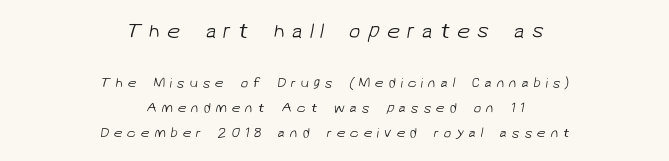
Q: Is the text bold? A: No.
Q: Is the text underlined? A: No.
Q: How is the paragraph aligned? A: Centered.
Q: Is the spacing between letters normal or unusually wide? A: Unusually wide.
Q: Which block of text is set in a larger size, the first (top) or the second (bottom)? A: The first (top) one.
